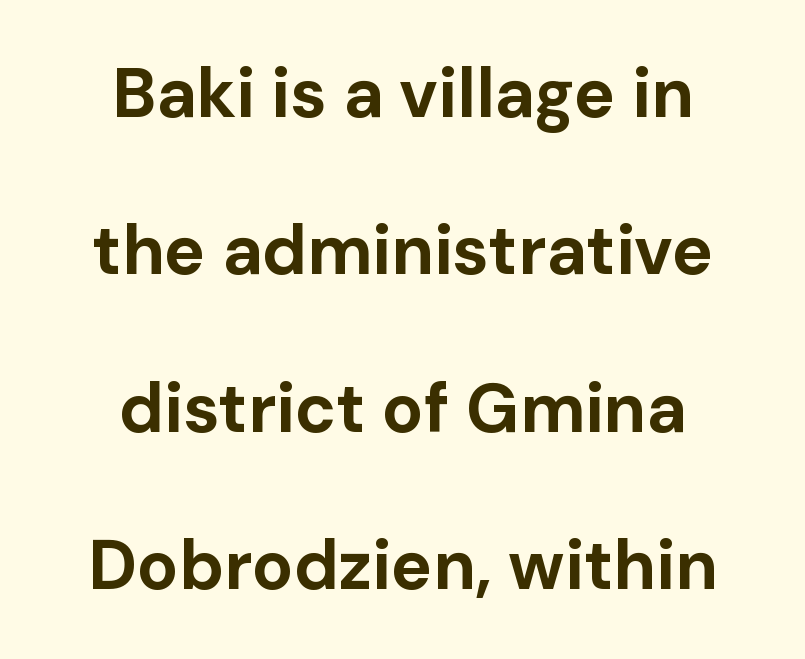
Each letter keeps its own natural width here, so spacing adapts to shape. You could call the tracking neutral — neither tight nor loose. Do the letters lean? They stand straight. The area under the type is left untouched.
